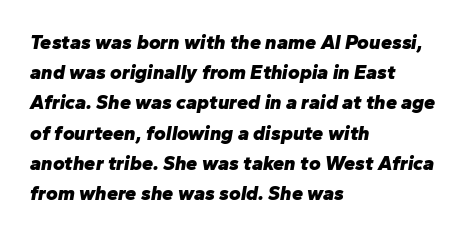
Q: Is the text bold? A: Yes.
Q: Is the text italic (slanted)? A: Yes, it leans right by about 10 degrees.
Q: Is the text underlined? A: No.
Q: How is the paragraph aligned? A: Left-aligned.
Q: Is the spacing between letters normal or unusually wide? A: Normal.
Q: Is the spacing between lines tight, normal or loose? A: Normal.
